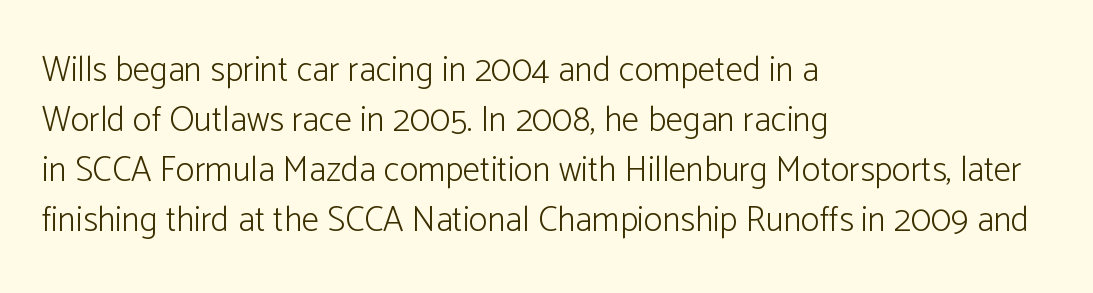
The image shows 35 px light sans-serif type, upright; set left-aligned, normal line spacing (1.43x), normal letter spacing, not underlined; low stroke contrast and a medium x-height.
